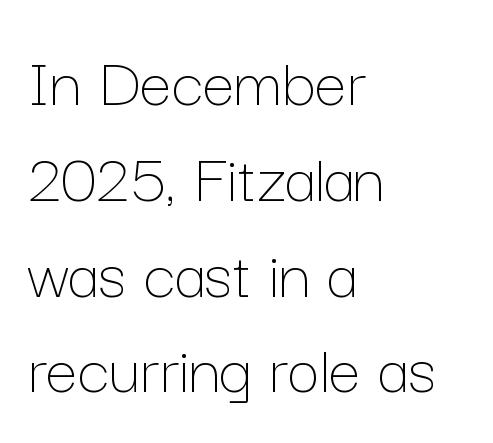
The image shows 72 px thin type, upright; set left-aligned, normal line spacing (1.33x), normal letter spacing, not underlined; low stroke contrast and a medium x-height.
